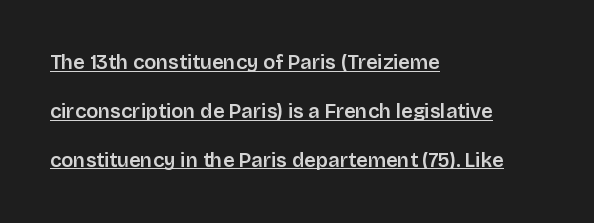
The image shows 20 px text type, upright; set left-aligned, loose line spacing (2.44x), normal letter spacing, underlined.
